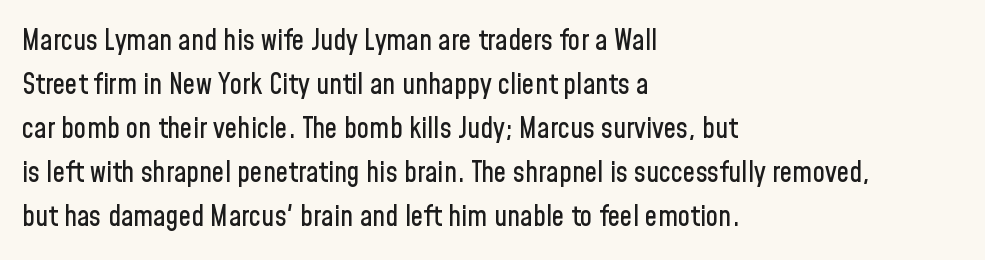
{"serif": "no", "italic": "no", "width": "condensed", "stroke_contrast": "low", "x_height": "medium", "monospaced": "no", "underline": "no", "align": "left", "line_spacing": "normal", "line_spacing_ratio": 1.57, "letter_spacing": "normal", "letter_spacing_em": 0.0, "glyph_px": 28}
